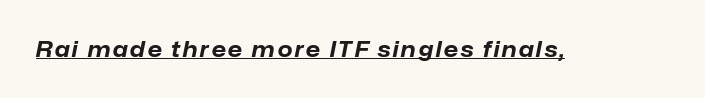
Q: Is the text bold? A: Yes.
Q: Is the text italic (slanted)? A: Yes, it leans right by about 12 degrees.
Q: Is the text underlined? A: Yes.
